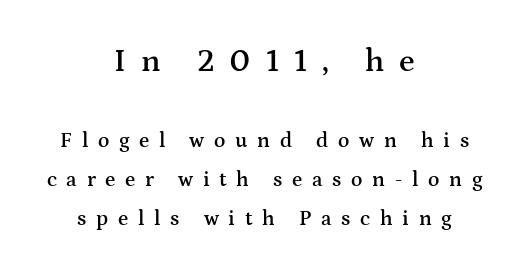
{"serif": "yes", "italic": "no", "bold": "semi", "weight": "semibold", "width": "wide", "stroke_contrast": "medium", "x_height": "medium", "monospaced": "no", "underline": "no", "align": "center", "line_spacing_ratio": 1.86, "letter_spacing": "wide", "letter_spacing_em": 0.46, "larger_block": "first", "size_ratio": 1.52, "glyph_px": 32}
